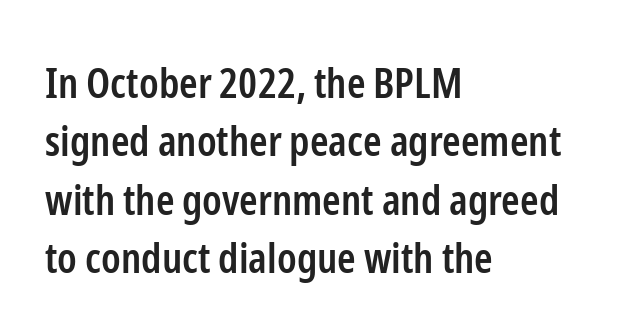
Do the letters lean? They stand straight. The face used here is rendered with its standard letterfit. Do the characters align in a grid? No, the font is proportional. Examine the stroke ends and you'll find no serifs. Strokes here are thickened, but only to semibold level. Compared with a centered layout, this one pins lines to the left instead.
